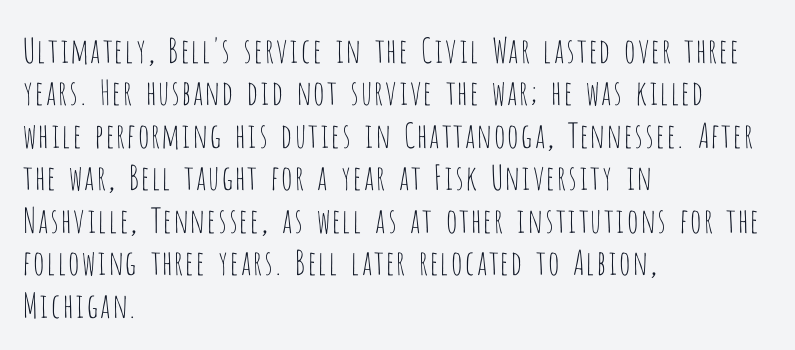
The image shows 34 px thin, condensed sans-serif type, upright; set left-aligned, normal line spacing (1.25x), normal letter spacing, not underlined; low stroke contrast and a large x-height.
